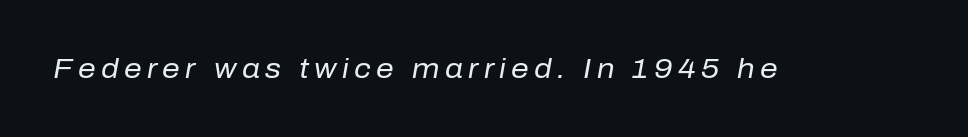
A light-to-regular cut is what we see here. The zone under the glyphs is completely vacant. Character widths vary here, with narrow letters taking less room than wide ones. Is the type slanted? Yes — the strokes lean at a clear angle.
